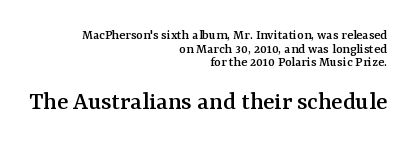
The image shows 26 px text type, upright; set right-aligned, tight line spacing (0.97x), normal letter spacing, not underlined; the second (bottom) block is 1.86x larger.
